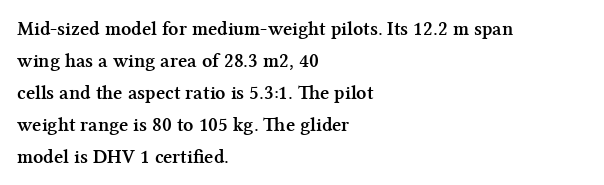
The image shows 20 px bold type, upright; set left-aligned, normal line spacing (1.6x), normal letter spacing, not underlined.
